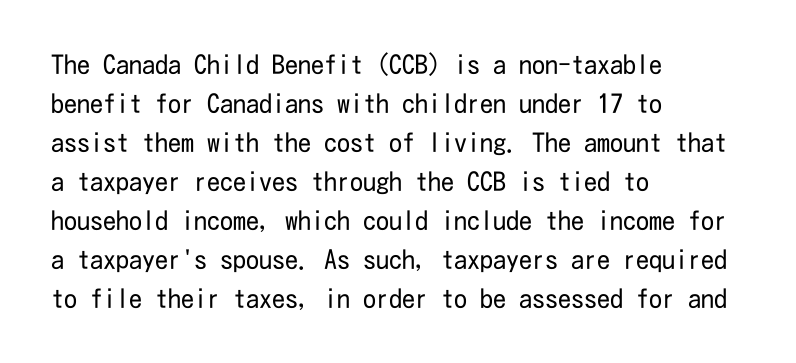
{"italic": "no", "bold": "no", "underline": "no", "align": "left", "line_spacing": "normal", "line_spacing_ratio": 1.5, "letter_spacing": "normal", "letter_spacing_em": 0.0, "glyph_px": 26}
